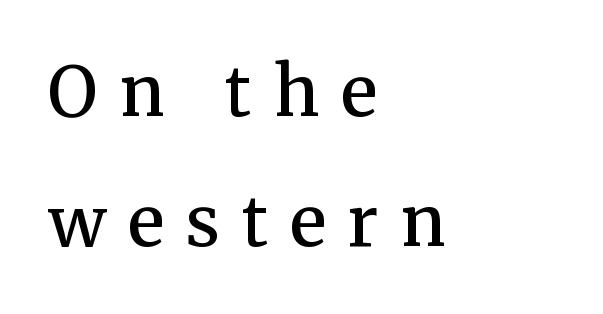
Compared with typical body copy, the letter spacing here is much looser. Italic: no, the glyphs are upright roman. Weight check: semibold — heavier than regular, not quite bold. Think of a printed novel: that variable character pitch is what you see here. A serif font was chosen for this passage.
